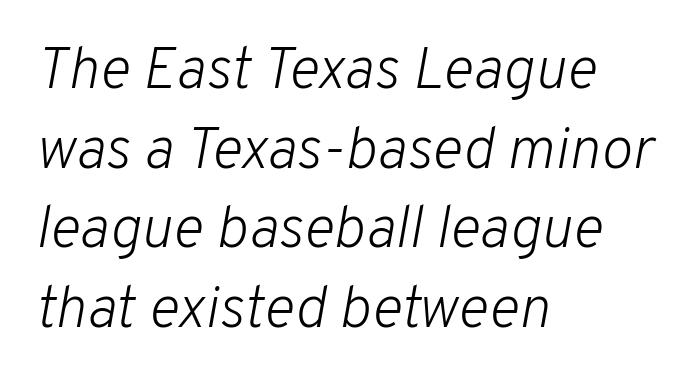
Q: Is the text bold? A: No.
Q: Is the text italic (slanted)? A: Yes, it leans right by about 10 degrees.
Q: Is the text underlined? A: No.
Q: How is the paragraph aligned? A: Left-aligned.
Q: Is the spacing between letters normal or unusually wide? A: Normal.
Q: Is the spacing between lines tight, normal or loose? A: Normal.
Q: Width (condensed, normal, or wide)? A: Normal.
Q: Stroke contrast? A: Low.
Q: x-height? A: Medium.
Q: Monospaced? A: No.
